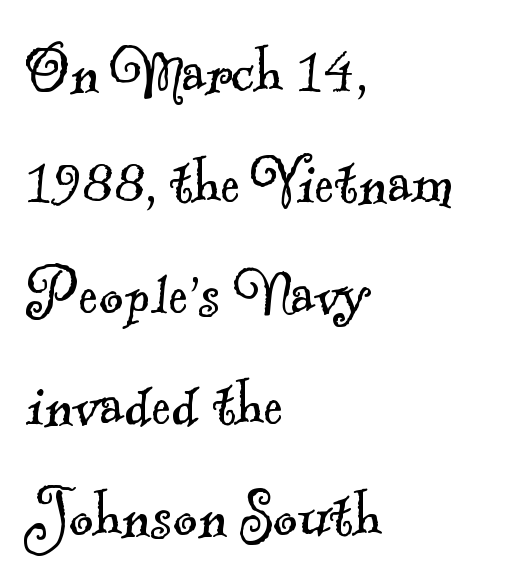
Q: Is the text bold? A: No.
Q: Is the typeface a serif or a sans-serif typeface? A: Serif.
Q: Is the text underlined? A: No.
Q: How is the paragraph aligned? A: Left-aligned.
Q: Is the spacing between letters normal or unusually wide? A: Normal.
Q: Is the spacing between lines tight, normal or loose? A: Normal.
Q: Width (condensed, normal, or wide)? A: Normal.
Q: x-height? A: Small.
Q: Monospaced? A: No.
